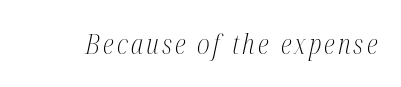
Compared with a typical body face, this is equally light or lighter still. Small tapered or slab feet sit at the stroke ends, so this counts as serif. Here the designer chose a conventional face with non-uniform glyph widths. Emphasis-style slanted type is in use.
